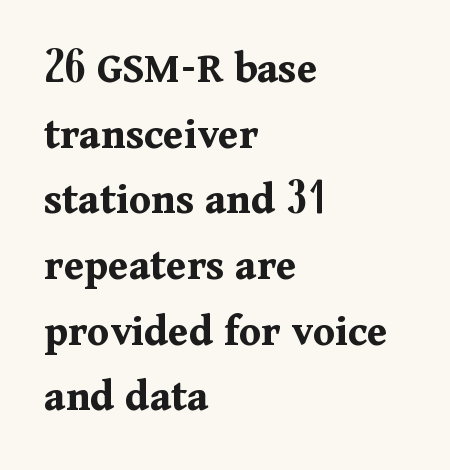
Q: Is the text bold? A: Yes.
Q: Is the text italic (slanted)? A: No, it is upright.
Q: Is the typeface a serif or a sans-serif typeface? A: Serif.
Q: Is the text underlined? A: No.
Q: How is the paragraph aligned? A: Left-aligned.
Q: Is the spacing between letters normal or unusually wide? A: Normal.
Q: Is the spacing between lines tight, normal or loose? A: Normal.
Q: Width (condensed, normal, or wide)? A: Normal.
Q: Stroke contrast? A: Medium.
Q: x-height? A: Medium.
Q: Monospaced? A: No.
